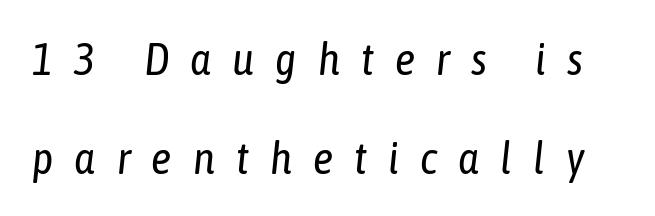
{"italic": "yes", "lean": "right", "slant_degrees": 6, "bold": "no", "weight": "regular", "width": "condensed", "stroke_contrast": "low", "x_height": "medium", "monospaced": "no", "underline": "no", "line_spacing": "loose", "line_spacing_ratio": 2.2, "letter_spacing": "wide", "letter_spacing_em": 0.47, "glyph_px": 45}
